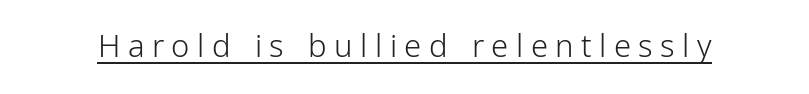
{"serif": "no", "italic": "no", "bold": "no", "weight": "light", "width": "condensed", "stroke_contrast": "low", "x_height": "medium", "monospaced": "no", "underline": "yes", "letter_spacing": "wide", "letter_spacing_em": 0.24, "glyph_px": 31}
